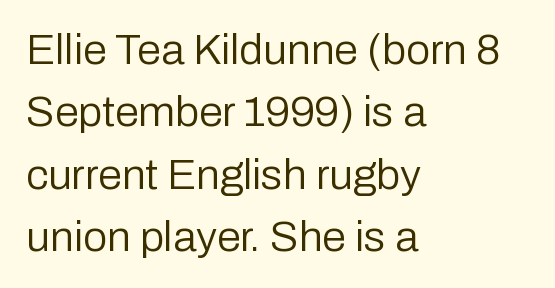
The image shows 43 px regular-weight sans-serif type, upright; set left-aligned, normal line spacing (1.45x), normal letter spacing, not underlined; low stroke contrast and a medium x-height.
